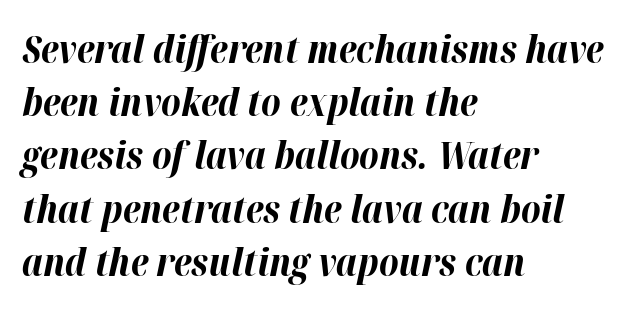
{"italic": "yes", "lean": "right", "slant_degrees": 12, "bold": "yes", "weight": "bold", "width": "normal", "stroke_contrast": "high", "x_height": "medium", "monospaced": "no", "underline": "no", "align": "left", "line_spacing": "normal", "line_spacing_ratio": 1.4, "letter_spacing": "normal", "letter_spacing_em": 0.0, "glyph_px": 38}
